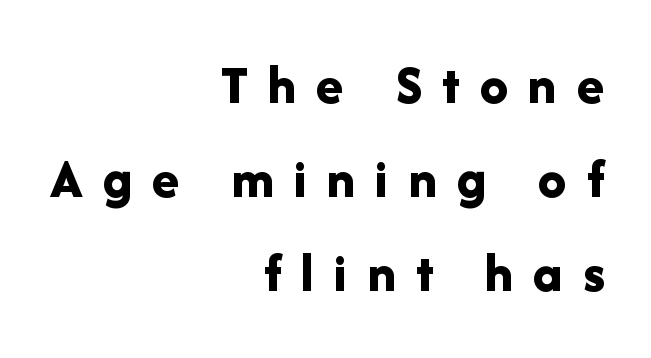
Q: Is the text bold? A: Yes.
Q: Is the text italic (slanted)? A: No, it is upright.
Q: Is the typeface a serif or a sans-serif typeface? A: Sans-serif.
Q: Is the text underlined? A: No.
Q: How is the paragraph aligned? A: Right-aligned.
Q: Is the spacing between letters normal or unusually wide? A: Unusually wide.
Q: Is the spacing between lines tight, normal or loose? A: Normal.
Q: Width (condensed, normal, or wide)? A: Normal.
Q: Stroke contrast? A: Low.
Q: x-height? A: Medium.
Q: Monospaced? A: No.
